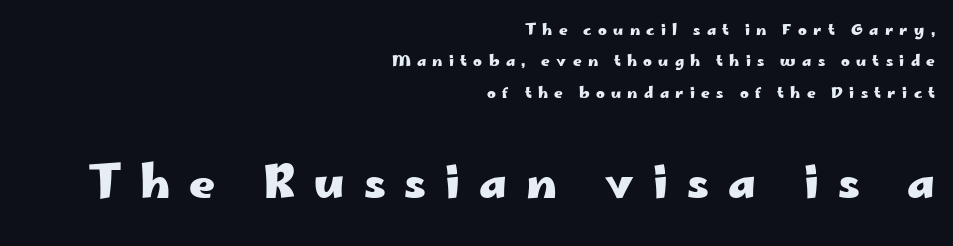
Q: Is the text bold? A: Yes.
Q: Is the text italic (slanted)? A: No, it is upright.
Q: Is the typeface a serif or a sans-serif typeface? A: Sans-serif.
Q: Is the text underlined? A: No.
Q: How is the paragraph aligned? A: Right-aligned.
Q: Is the spacing between letters normal or unusually wide? A: Unusually wide.
Q: Is the spacing between lines tight, normal or loose? A: Loose.
Q: Which block of text is set in a larger size, the first (top) or the second (bottom)? A: The second (bottom) one.
Q: Width (condensed, normal, or wide)? A: Wide.
Q: Stroke contrast? A: Low.
Q: x-height? A: Small.
Q: Monospaced? A: No.
